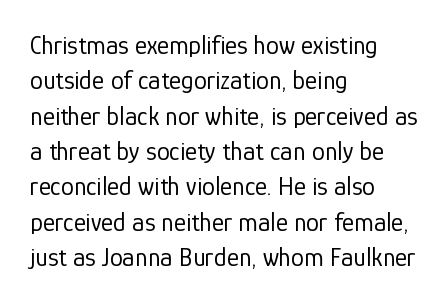
The image shows 26 px text type, upright; set left-aligned, normal line spacing (1.36x), normal letter spacing, not underlined.
